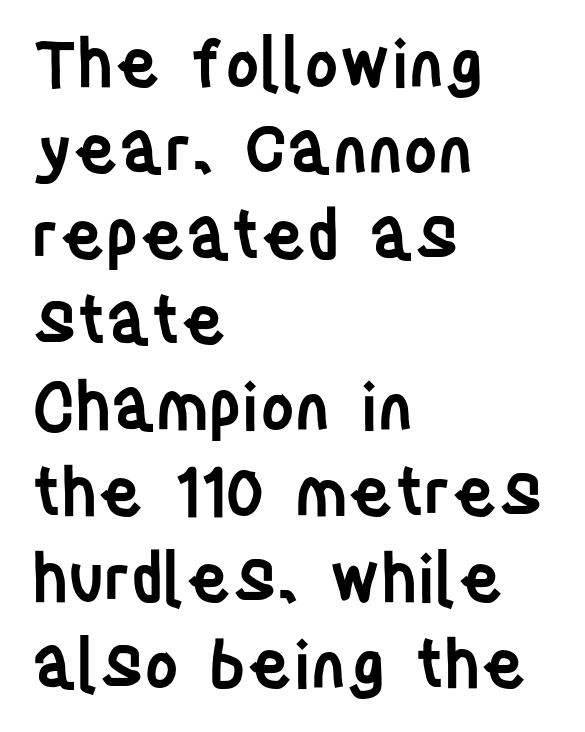
{"serif": "no", "italic": "no", "bold": "semi", "weight": "semibold", "width": "condensed", "stroke_contrast": "low", "x_height": "large", "monospaced": "no", "underline": "no", "align": "left", "line_spacing": "normal", "line_spacing_ratio": 1.3, "letter_spacing": "normal", "letter_spacing_em": 0.0, "glyph_px": 66}
